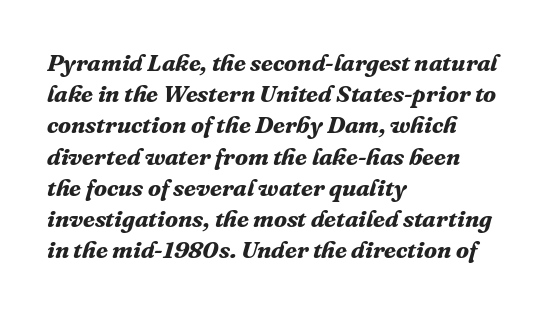
Q: Is the text bold? A: Yes.
Q: Is the text italic (slanted)? A: Yes, it leans right by about 16 degrees.
Q: Is the text underlined? A: No.
Q: How is the paragraph aligned? A: Left-aligned.
Q: Is the spacing between letters normal or unusually wide? A: Normal.
Q: Is the spacing between lines tight, normal or loose? A: Normal.
